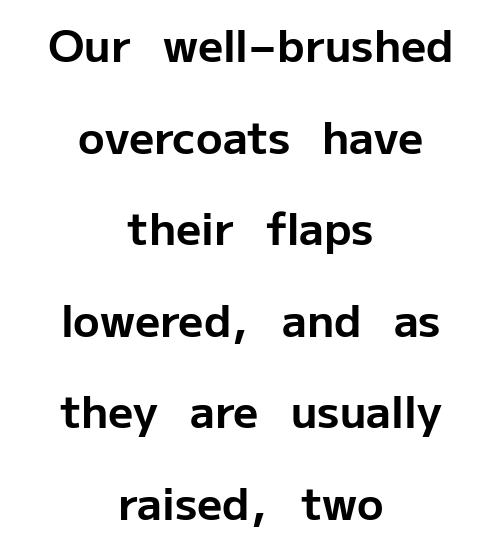
{"serif": "no", "italic": "no", "bold": "yes", "weight": "bold", "width": "normal", "stroke_contrast": "low", "x_height": "medium", "monospaced": "no", "underline": "no", "align": "center", "line_spacing": "loose", "line_spacing_ratio": 2.08, "letter_spacing": "normal", "letter_spacing_em": 0.0, "glyph_px": 44}
